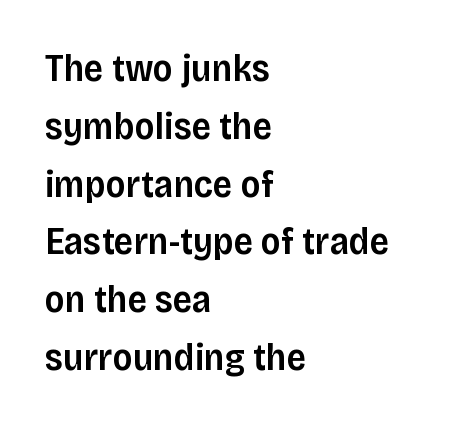
This rendering features lettering with no underline. The font family rendered here belongs to the sans-serif group. Strokes here are thickened, but only to semibold level. Regular leading. There is no visible air inserted between adjacent glyphs. The rendering anchors every line to the left-hand side.
